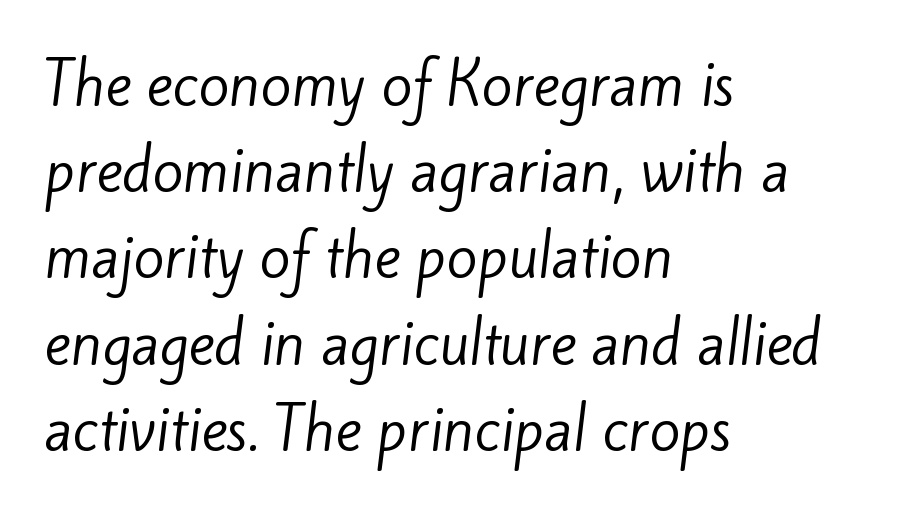
Here the designer chose a conventional face with non-uniform glyph widths. What stands out about the letter spacing? Nothing — it is the standard amount. Normally led — the rows are evenly, conventionally spaced. Check under the words: just untouched page.
